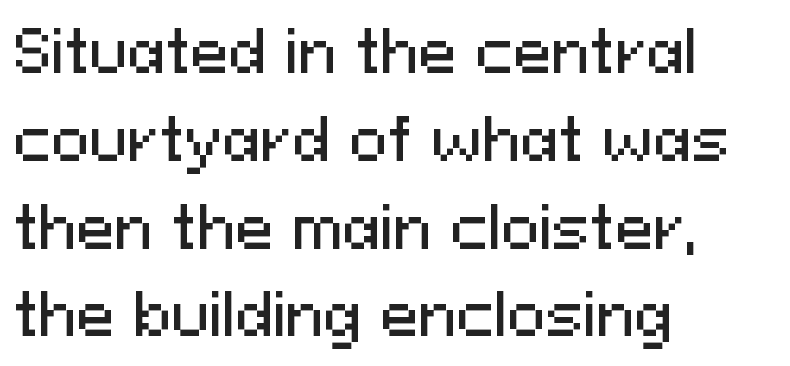
Q: Is the text italic (slanted)? A: No, it is upright.
Q: Is the typeface a serif or a sans-serif typeface? A: Sans-serif.
Q: Is the text underlined? A: No.
Q: How is the paragraph aligned? A: Left-aligned.
Q: Is the spacing between letters normal or unusually wide? A: Normal.
Q: Is the spacing between lines tight, normal or loose? A: Normal.
Q: Width (condensed, normal, or wide)? A: Normal.
Q: Stroke contrast? A: Medium.
Q: x-height? A: Medium.
Q: Monospaced? A: No.
